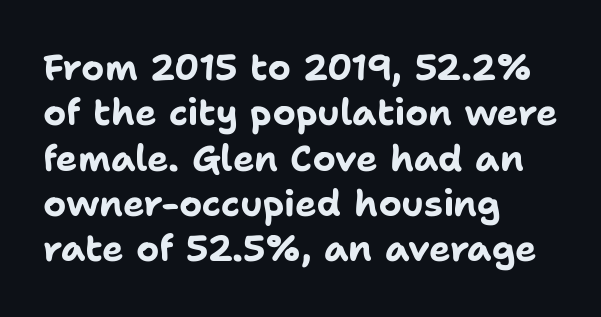
The image shows 36 px bold sans-serif type, upright; set left-aligned, normal line spacing (1.26x), normal letter spacing, not underlined; low stroke contrast and a medium x-height.
